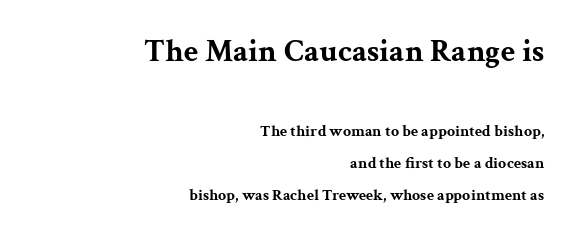
Q: Is the text bold? A: Yes.
Q: Is the text italic (slanted)? A: No, it is upright.
Q: Is the typeface a serif or a sans-serif typeface? A: Serif.
Q: Is the text underlined? A: No.
Q: How is the paragraph aligned? A: Right-aligned.
Q: Is the spacing between letters normal or unusually wide? A: Normal.
Q: Is the spacing between lines tight, normal or loose? A: Loose.
Q: Which block of text is set in a larger size, the first (top) or the second (bottom)? A: The first (top) one.
Q: Width (condensed, normal, or wide)? A: Wide.
Q: Stroke contrast? A: Medium.
Q: x-height? A: Medium.
Q: Monospaced? A: No.
